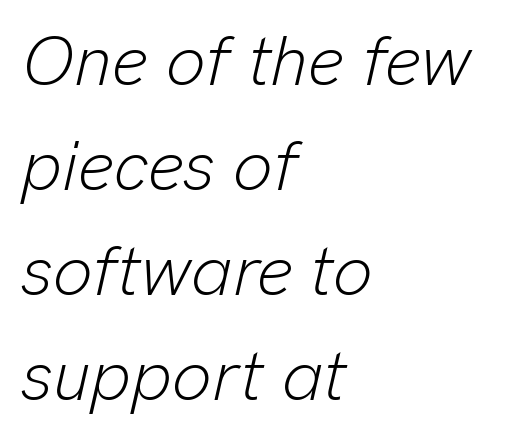
No extra tracking has been applied to these lines. Varying glyph widths throughout — classic text-font behaviour. Descenders hang freely into open space. A typesetter would call this leading conventional body-copy spacing. Weight: in the light-to-regular range.
